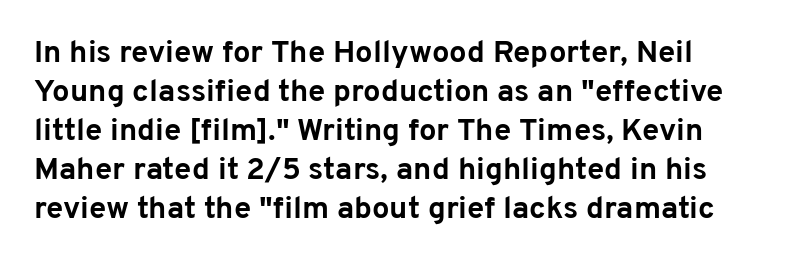
Quick note: interline space is typical. No feet cap the strokes, marking this as sans-serif type. The zone under the glyphs is completely vacant. I'd describe the lettering as bold — thick and assertive. Do the characters align in a grid? No, the font is proportional.
